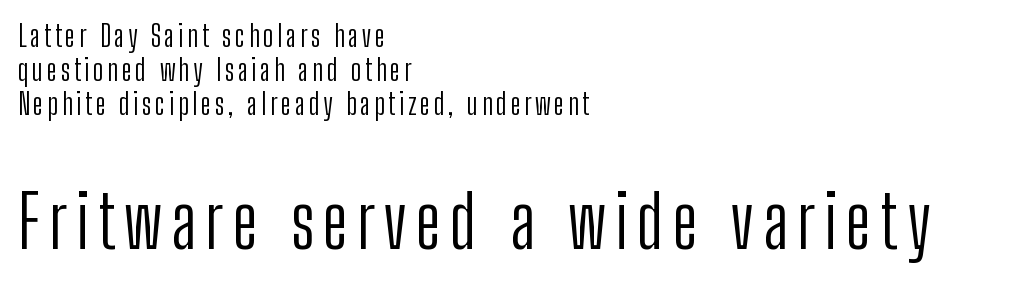
{"serif": "no", "italic": "no", "bold": "no", "weight": "light", "width": "condensed", "stroke_contrast": "low", "x_height": "medium", "monospaced": "no", "underline": "no", "align": "left", "line_spacing_ratio": 1.18, "larger_block": "second", "size_ratio": 2.48, "glyph_px": 72}
